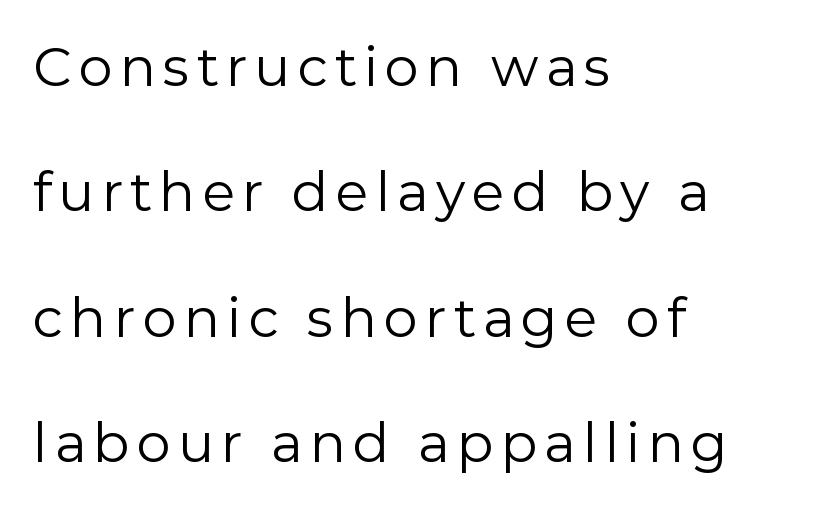
The image shows 54 px regular-weight sans-serif type, upright; set left-aligned, loose line spacing (2.32x), not underlined; low stroke contrast and a medium x-height.
